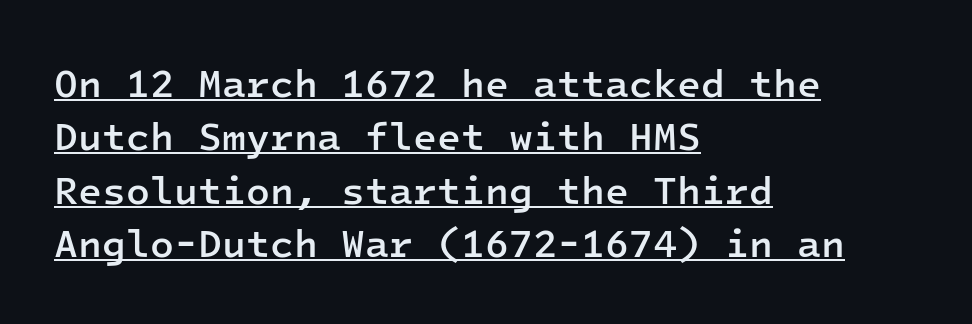
{"serif": "no", "italic": "no", "bold": "semi", "weight": "semibold", "width": "normal", "stroke_contrast": "low", "x_height": "medium", "monospaced": "yes", "underline": "yes", "align": "left", "line_spacing": "normal", "line_spacing_ratio": 1.37, "letter_spacing": "normal", "letter_spacing_em": 0.0, "glyph_px": 39}
